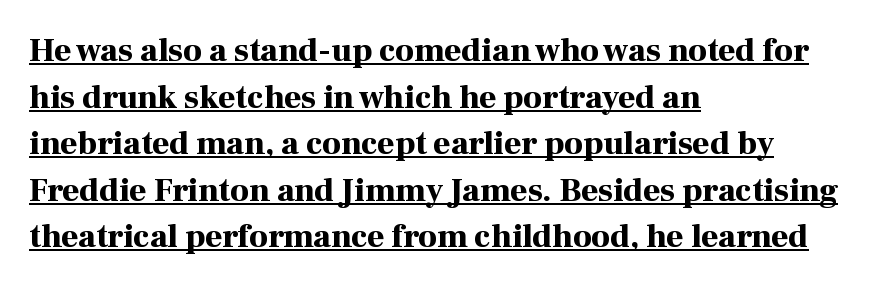
Q: Is the text bold? A: Yes.
Q: Is the text italic (slanted)? A: No, it is upright.
Q: Is the typeface a serif or a sans-serif typeface? A: Serif.
Q: Is the text underlined? A: Yes.
Q: How is the paragraph aligned? A: Left-aligned.
Q: Is the spacing between letters normal or unusually wide? A: Normal.
Q: Is the spacing between lines tight, normal or loose? A: Normal.
Q: Width (condensed, normal, or wide)? A: Normal.
Q: Stroke contrast? A: High.
Q: x-height? A: Medium.
Q: Monospaced? A: No.
